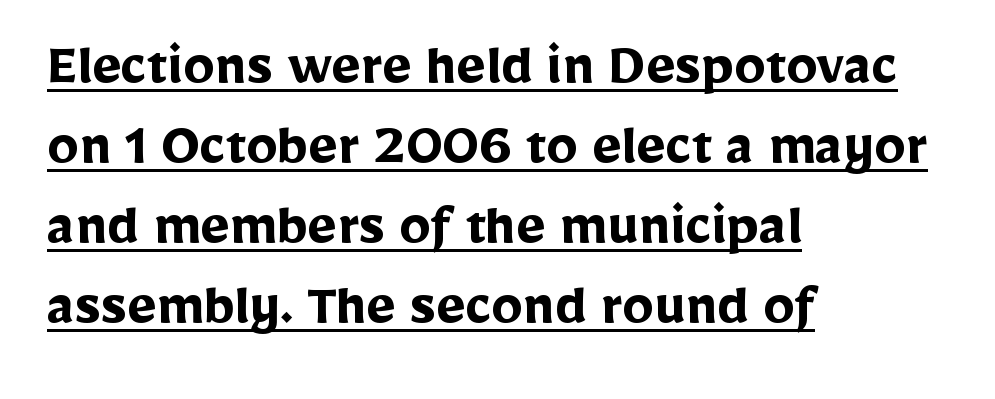
The image shows 63 px semibold sans-serif type, upright; set left-aligned, normal line spacing (1.27x), normal letter spacing, underlined; low stroke contrast and a medium x-height.
